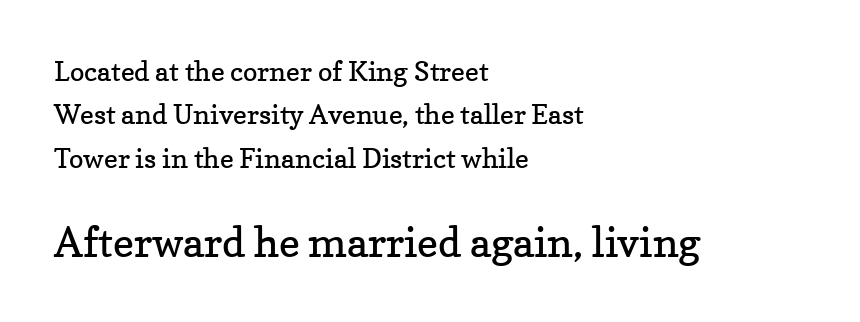
{"serif": "yes", "italic": "no", "bold": "no", "weight": "regular", "width": "normal", "stroke_contrast": "low", "x_height": "medium", "monospaced": "no", "underline": "no", "align": "left", "line_spacing": "normal", "line_spacing_ratio": 1.61, "letter_spacing": "normal", "letter_spacing_em": 0.0, "larger_block": "second", "size_ratio": 1.52, "glyph_px": 41}
